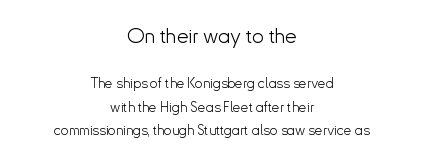
The image shows 21 px text type, upright; set centered, normal line spacing (1.65x), normal letter spacing, not underlined; the first (top) block is 1.5x larger.
